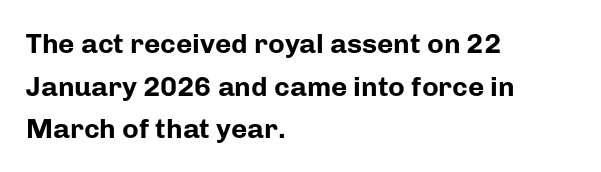
Q: Is the text bold? A: Yes.
Q: Is the text italic (slanted)? A: No, it is upright.
Q: Is the typeface a serif or a sans-serif typeface? A: Sans-serif.
Q: Is the text underlined? A: No.
Q: How is the paragraph aligned? A: Left-aligned.
Q: Is the spacing between letters normal or unusually wide? A: Normal.
Q: Is the spacing between lines tight, normal or loose? A: Normal.
Q: Width (condensed, normal, or wide)? A: Normal.
Q: Stroke contrast? A: Low.
Q: x-height? A: Medium.
Q: Monospaced? A: No.
